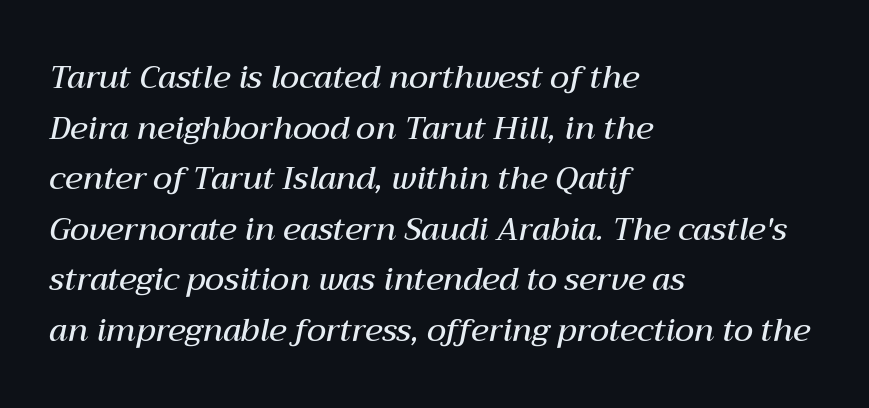
The image shows 32 px semibold type, italic (leaning right); set left-aligned, normal line spacing (1.58x), normal letter spacing, not underlined; medium stroke contrast and a medium x-height.
